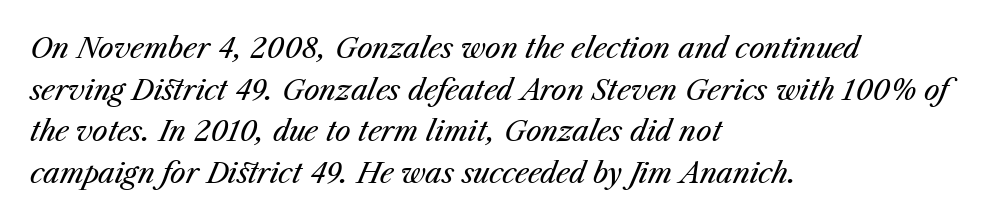
Successive baselines arrive at the customary interval. The specimen omits any rule beneath the text block's lines. The rendering keeps characters at their native spacing. Does the copy run flush right? No — it runs flush left. Is this a heavy cut? Hardly; it is regular or lighter. The axis of the letterforms is tilted away from vertical.
